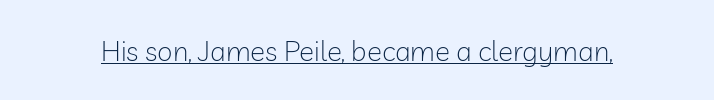
The image shows 28 px light sans-serif type, upright; set normal letter spacing, underlined; low stroke contrast and a medium x-height.
